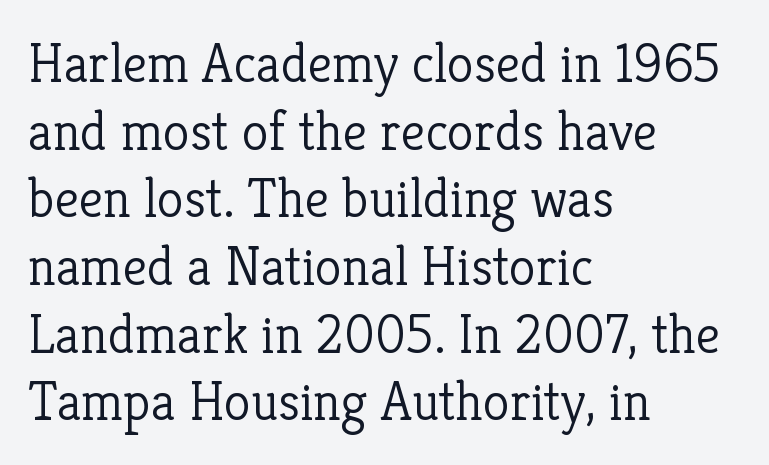
Q: Is the text bold? A: No.
Q: Is the text italic (slanted)? A: No, it is upright.
Q: Is the typeface a serif or a sans-serif typeface? A: Serif.
Q: Is the text underlined? A: No.
Q: How is the paragraph aligned? A: Left-aligned.
Q: Is the spacing between letters normal or unusually wide? A: Normal.
Q: Width (condensed, normal, or wide)? A: Normal.
Q: Stroke contrast? A: Low.
Q: x-height? A: Medium.
Q: Monospaced? A: No.
